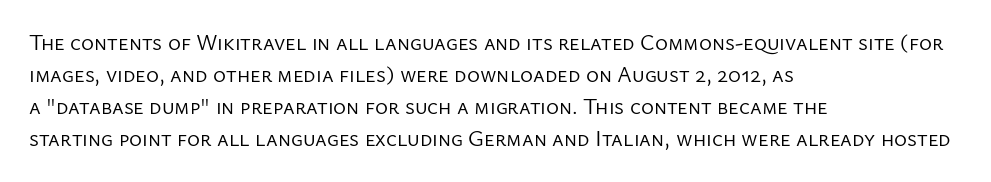
The image shows 22 px text type, upright; set left-aligned, normal line spacing (1.45x), normal letter spacing, not underlined.
